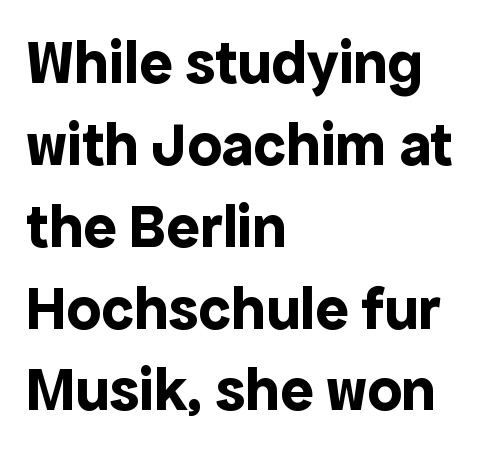
The image shows 62 px bold sans-serif type, upright; set left-aligned, normal line spacing (1.32x), normal letter spacing, not underlined; a medium x-height.
